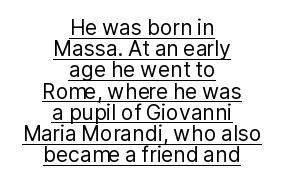
Q: Is the text bold? A: No.
Q: Is the text italic (slanted)? A: No, it is upright.
Q: Is the text underlined? A: Yes.
Q: How is the paragraph aligned? A: Centered.
Q: Is the spacing between letters normal or unusually wide? A: Normal.
Q: Is the spacing between lines tight, normal or loose? A: Tight.
